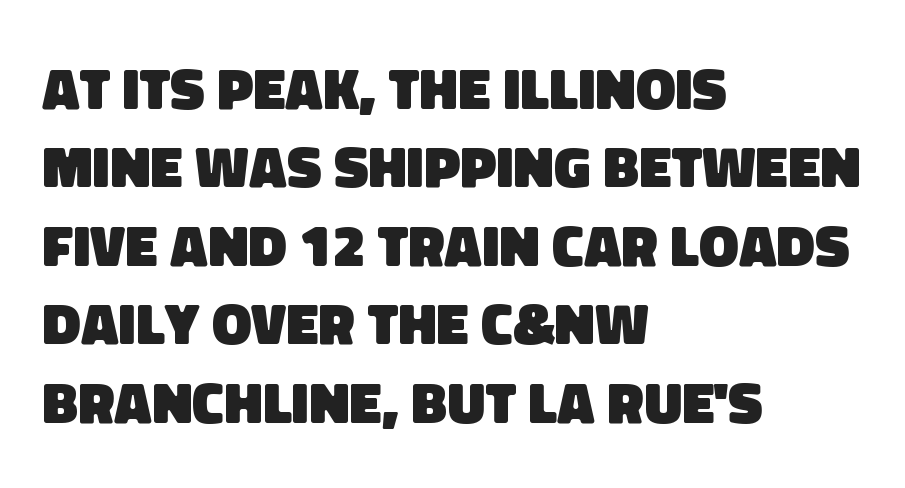
{"serif": "no", "bold": "yes", "weight": "heavy", "width": "normal", "stroke_contrast": "low", "x_height": "large", "monospaced": "no", "underline": "no", "align": "left", "line_spacing": "normal", "line_spacing_ratio": 1.33, "letter_spacing": "normal", "letter_spacing_em": 0.0, "glyph_px": 59}
